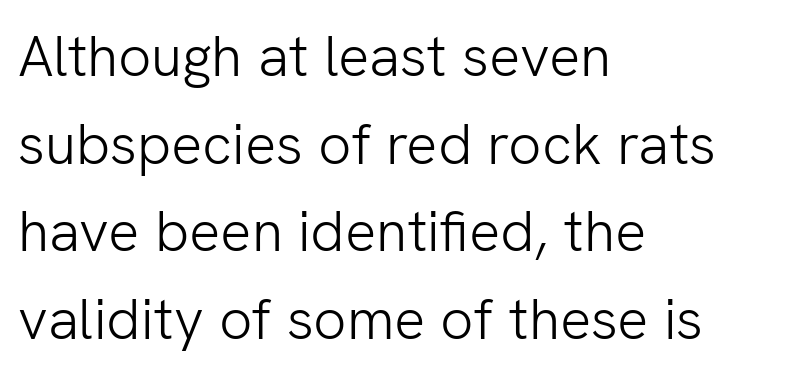
Q: Is the text bold? A: No.
Q: Is the text italic (slanted)? A: No, it is upright.
Q: Is the typeface a serif or a sans-serif typeface? A: Sans-serif.
Q: Is the text underlined? A: No.
Q: How is the paragraph aligned? A: Left-aligned.
Q: Is the spacing between letters normal or unusually wide? A: Normal.
Q: Is the spacing between lines tight, normal or loose? A: Normal.
Q: Width (condensed, normal, or wide)? A: Normal.
Q: Stroke contrast? A: Low.
Q: x-height? A: Medium.
Q: Monospaced? A: No.
